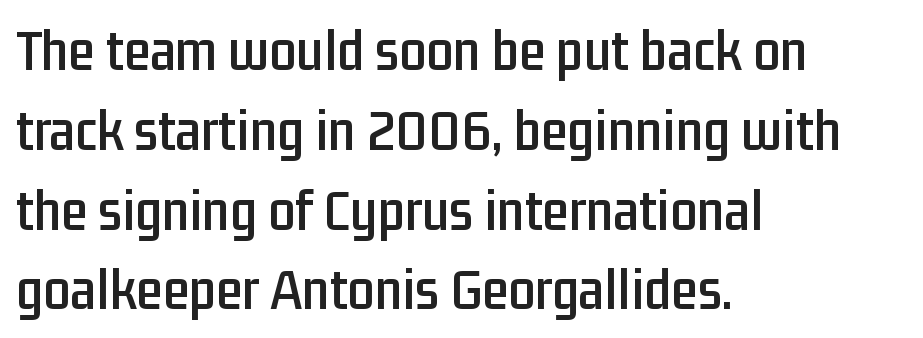
The image shows 60 px condensed sans-serif type, upright; set left-aligned, normal line spacing (1.33x), normal letter spacing, not underlined; low stroke contrast and a medium x-height.
